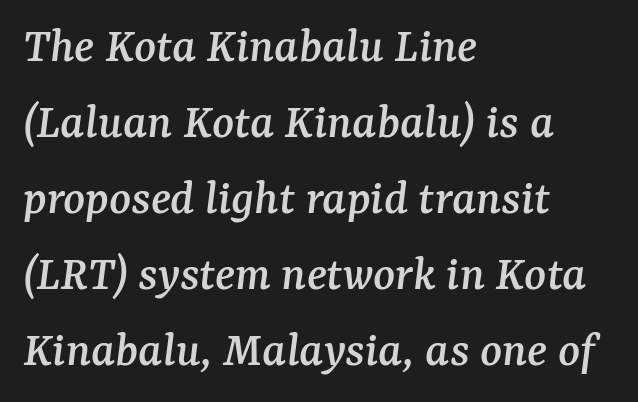
Left-aligned paragraph, ragged on the right. Rule under the text: the space is simply empty. The rendering uses natural spacing where letterforms have individual widths. Observe the serifs anchoring each vertical stroke in this sample. Slant detected: the letters are inclined.
